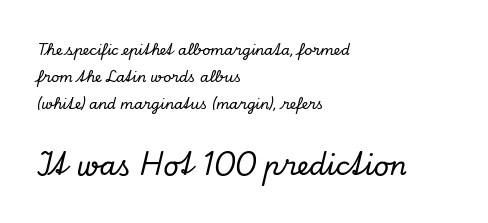
Which of the two is more prominent by size? The second, at the bottom. Notice the wide empty band between every row — that's loose leading. The paragraph shown leans on its left margin. Underlining? Definitely not there. You can tell it's italic because the verticals aren't actually vertical. Spacing between characters is what you'd get straight out of the box.
